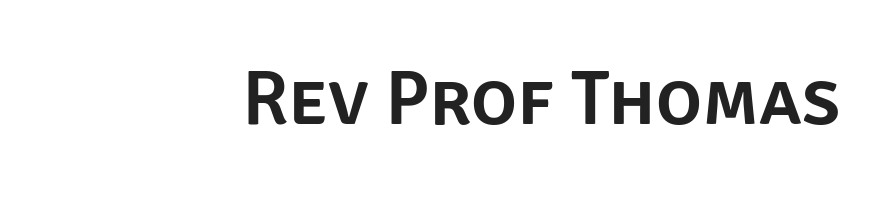
The image shows 77 px sans-serif type, upright; set normal letter spacing, not underlined; low stroke contrast and a large x-height.
